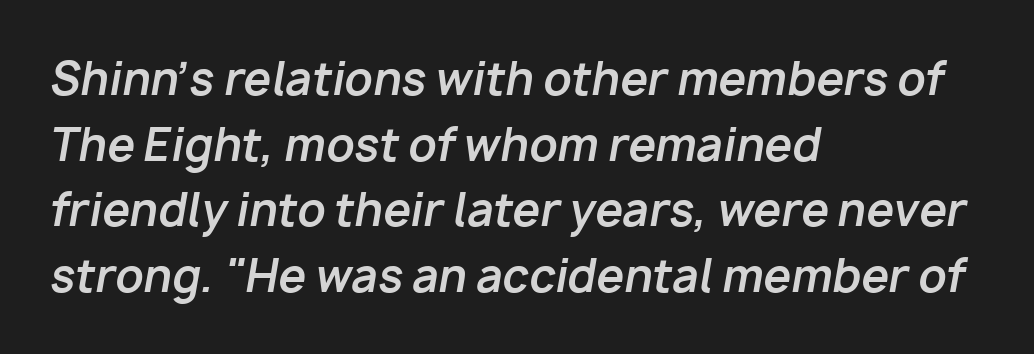
The image shows 44 px bold type, italic (leaning right); set left-aligned, normal line spacing (1.49x), normal letter spacing, not underlined; low stroke contrast and a medium x-height.
